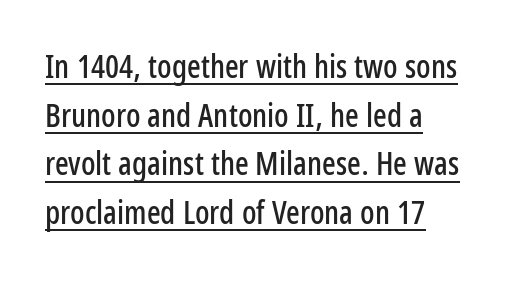
Q: Is the text italic (slanted)? A: No, it is upright.
Q: Is the typeface a serif or a sans-serif typeface? A: Sans-serif.
Q: Is the text underlined? A: Yes.
Q: How is the paragraph aligned? A: Left-aligned.
Q: Is the spacing between letters normal or unusually wide? A: Normal.
Q: Is the spacing between lines tight, normal or loose? A: Normal.
Q: Width (condensed, normal, or wide)? A: Condensed.
Q: Stroke contrast? A: Low.
Q: x-height? A: Medium.
Q: Monospaced? A: No.
